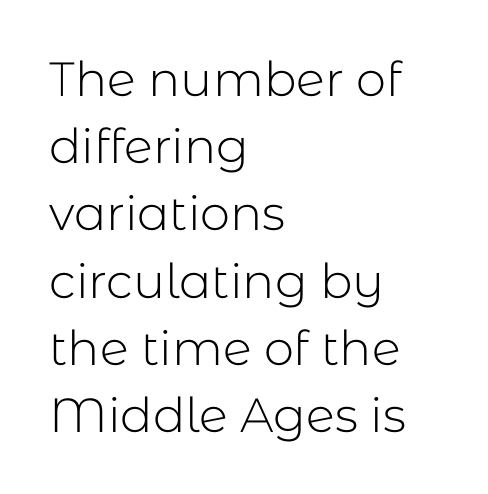
Q: Is the text bold? A: No.
Q: Is the text italic (slanted)? A: No, it is upright.
Q: Is the typeface a serif or a sans-serif typeface? A: Sans-serif.
Q: Is the text underlined? A: No.
Q: How is the paragraph aligned? A: Left-aligned.
Q: Is the spacing between letters normal or unusually wide? A: Normal.
Q: Is the spacing between lines tight, normal or loose? A: Normal.
Q: Width (condensed, normal, or wide)? A: Normal.
Q: Stroke contrast? A: Low.
Q: x-height? A: Medium.
Q: Monospaced? A: No.
